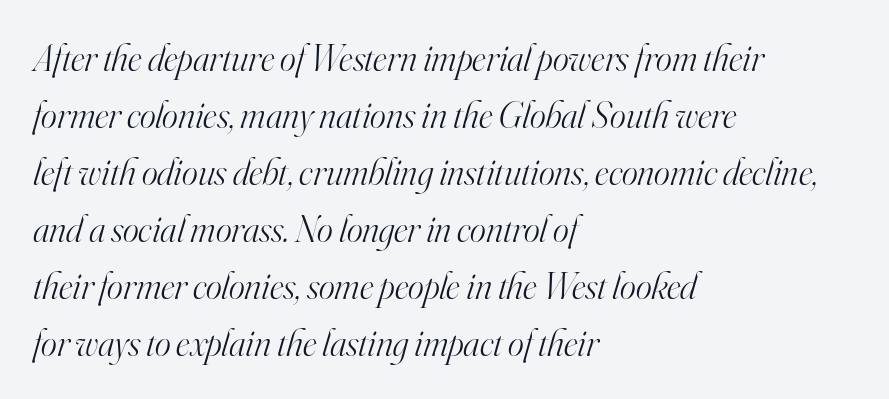
{"serif": "yes", "italic": "yes", "lean": "right", "slant_degrees": 16, "bold": "no", "weight": "light", "width": "normal", "stroke_contrast": "high", "x_height": "small", "monospaced": "no", "underline": "no", "align": "left", "line_spacing": "normal", "line_spacing_ratio": 1.5, "letter_spacing": "normal", "letter_spacing_em": 0.0, "glyph_px": 38}
